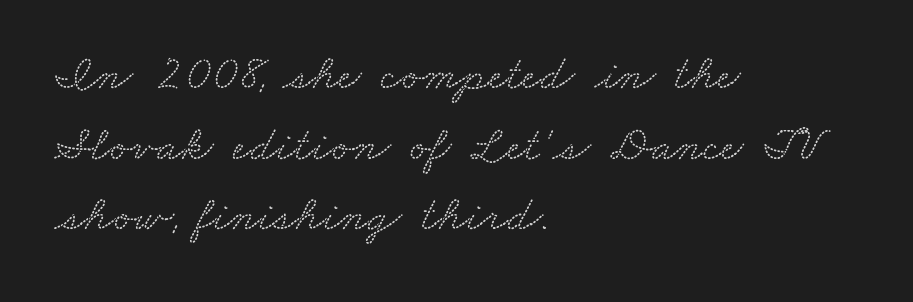
Q: Is the text underlined? A: No.
Q: How is the paragraph aligned? A: Left-aligned.
Q: Is the spacing between letters normal or unusually wide? A: Normal.
Q: Is the spacing between lines tight, normal or loose? A: Normal.
Q: Width (condensed, normal, or wide)? A: Wide.
Q: Stroke contrast? A: Low.
Q: x-height? A: Small.
Q: Monospaced? A: No.
